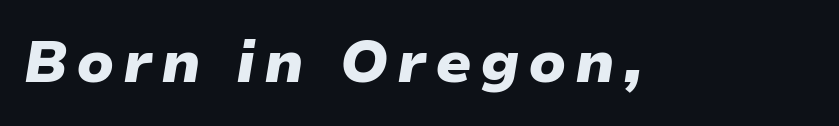
Q: Is the text bold? A: Yes.
Q: Is the text italic (slanted)? A: Yes, it leans right by about 9 degrees.
Q: Is the text underlined? A: No.
Q: Width (condensed, normal, or wide)? A: Wide.
Q: Stroke contrast? A: Low.
Q: x-height? A: Medium.
Q: Monospaced? A: No.
